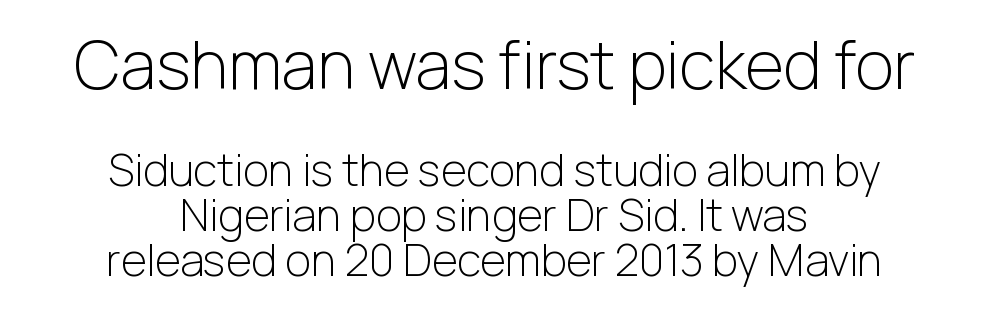
The image shows 66 px light sans-serif type, upright; set centered, tight line spacing (1.03x), normal letter spacing, not underlined; the first (top) block is 1.5x larger; low stroke contrast and a medium x-height.
